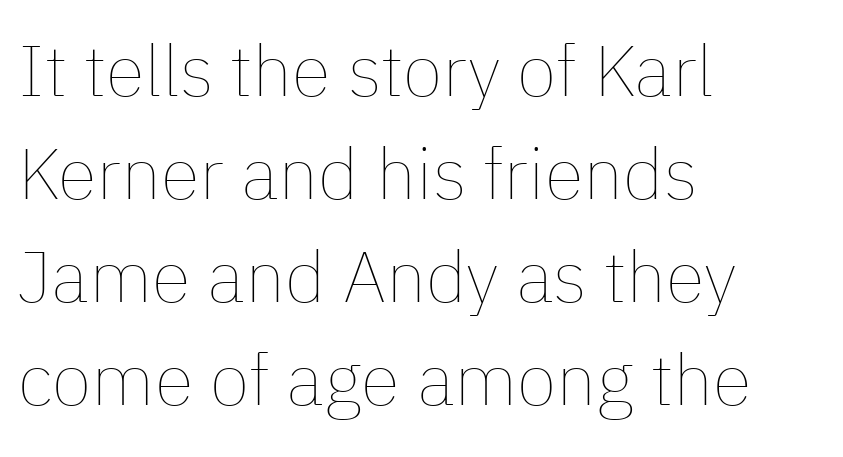
The image shows 72 px thin type, upright; set left-aligned, normal line spacing (1.43x), normal letter spacing, not underlined; low stroke contrast and a medium x-height.
